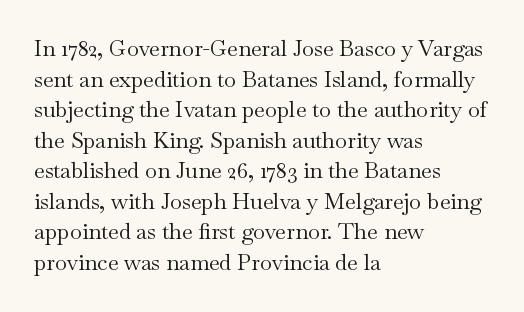
Here the glyphs are tracked normally, forming tight word shapes. This sample keeps an unexceptional amount of space between lines. Every character sits straight up, as roman type does. Each stroke keeps to a modest, everyday thickness or less. This rendering uses left alignment, leaving the right contour irregular. Descenders are the only things crossing below the line.
